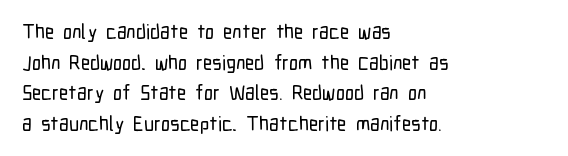
Q: Is the text italic (slanted)? A: No, it is upright.
Q: Is the text underlined? A: No.
Q: How is the paragraph aligned? A: Left-aligned.
Q: Is the spacing between letters normal or unusually wide? A: Normal.
Q: Is the spacing between lines tight, normal or loose? A: Normal.
